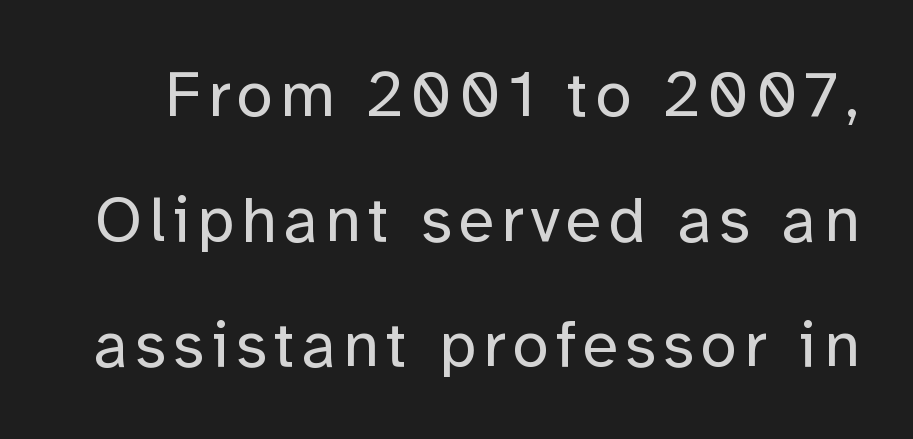
The image shows 65 px regular-weight sans-serif type, upright; set loose line spacing (1.92x), not underlined; low stroke contrast and a medium x-height.
